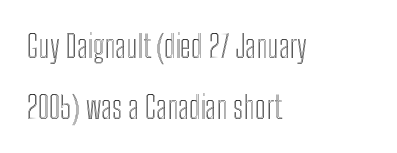
The image shows 31 px condensed type, upright; set left-aligned, loose line spacing (1.96x), normal letter spacing, not underlined; a medium x-height.
